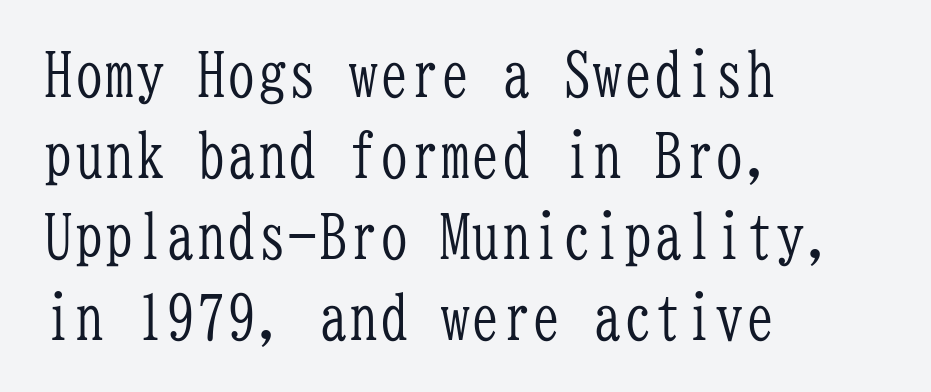
Is this a fixed-width face? Yes — each glyph sits in an identical cell. A bare baseline throughout the passage. Does the type have serifs? Yes, each stem ends in a small foot. Bold? No — there's no thickening of the strokes.
